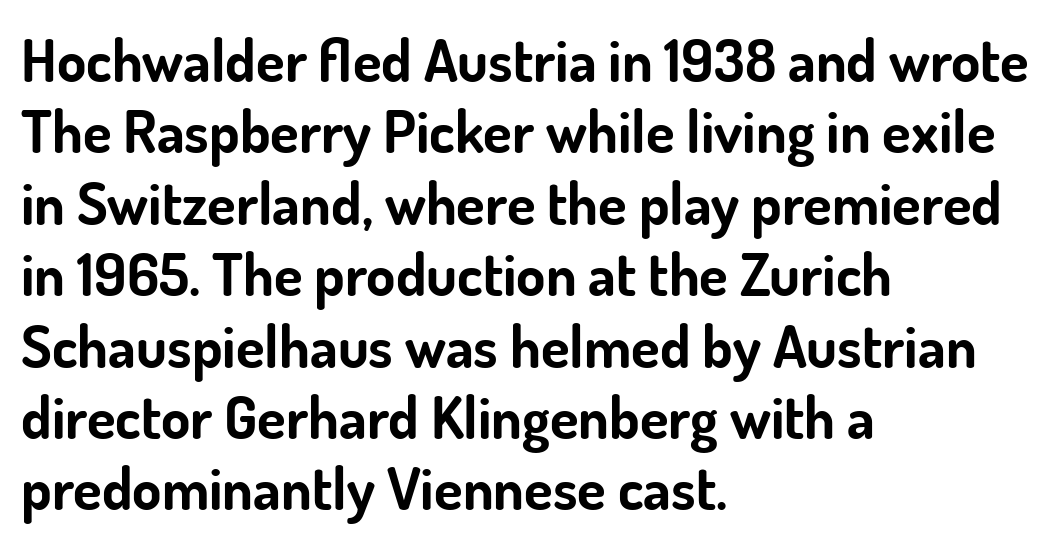
The image shows 59 px bold sans-serif type, upright; set left-aligned, line spacing 1.21x, normal letter spacing, not underlined; low stroke contrast and a small x-height.
